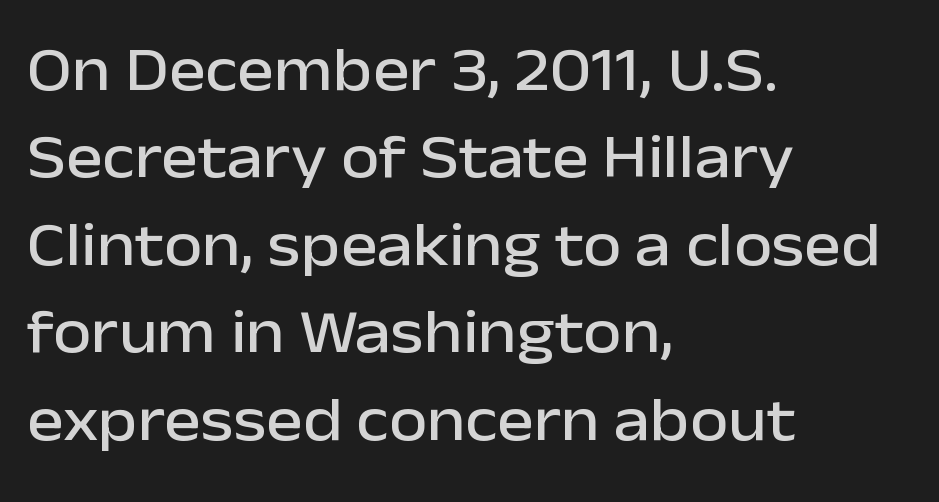
{"serif": "no", "italic": "no", "width": "normal", "stroke_contrast": "low", "x_height": "medium", "monospaced": "no", "underline": "no", "align": "left", "line_spacing": "normal", "line_spacing_ratio": 1.41, "letter_spacing": "normal", "letter_spacing_em": 0.0, "glyph_px": 62}
